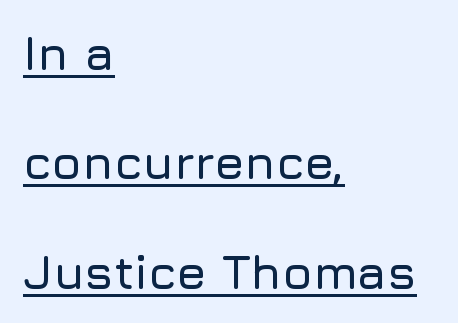
How would I describe the line gaps? Wide and relaxed. Glance below the letters and you will spot a drawn line. Each letter keeps its own natural width here, so spacing adapts to shape. Is the block centered? No — it sits flush against the left margin. Every character sits straight up, as roman type does.
